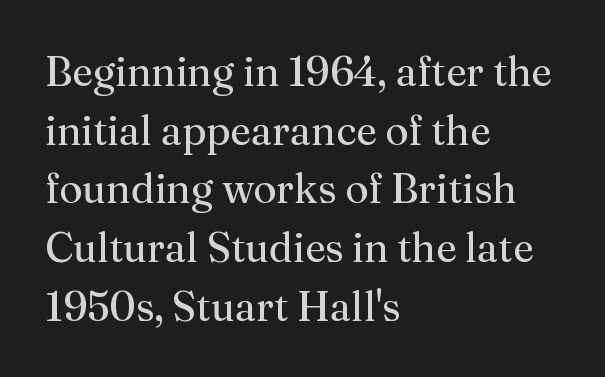
The image shows 41 px regular-weight serif type, upright; set left-aligned, normal line spacing (1.43x), normal letter spacing, not underlined; medium stroke contrast and a medium x-height.
